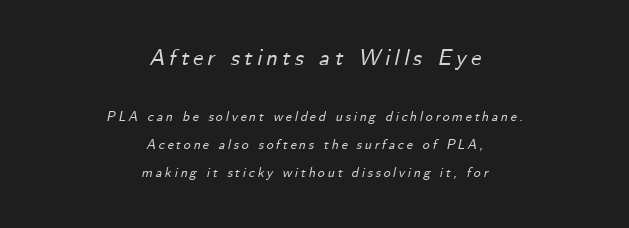
Q: Is the text italic (slanted)? A: Yes, it leans right by about 12 degrees.
Q: Is the text underlined? A: No.
Q: How is the paragraph aligned? A: Centered.
Q: Is the spacing between lines tight, normal or loose? A: Loose.
Q: Which block of text is set in a larger size, the first (top) or the second (bottom)? A: The first (top) one.
